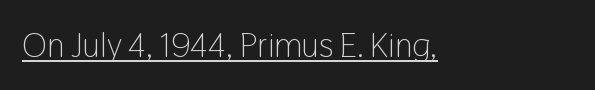
{"serif": "no", "italic": "no", "bold": "no", "weight": "light", "width": "condensed", "stroke_contrast": "low", "x_height": "medium", "monospaced": "no", "underline": "yes", "letter_spacing": "normal", "letter_spacing_em": 0.0, "glyph_px": 34}
